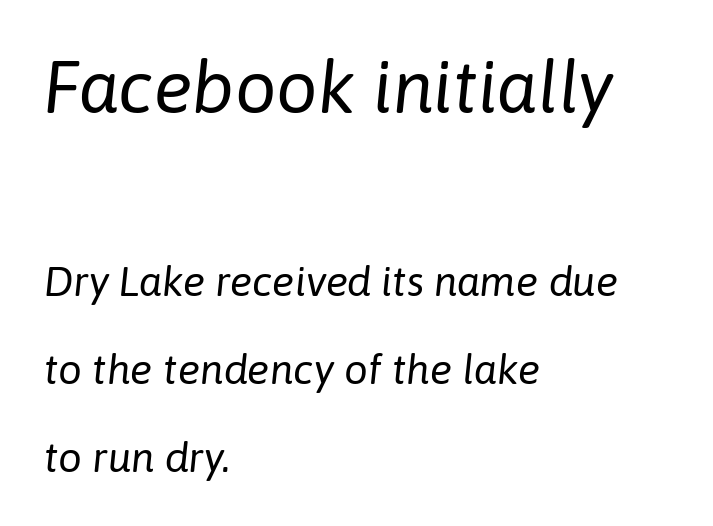
Q: Is the text bold? A: No.
Q: Is the text italic (slanted)? A: Yes, it leans right by about 6 degrees.
Q: Is the text underlined? A: No.
Q: How is the paragraph aligned? A: Left-aligned.
Q: Is the spacing between letters normal or unusually wide? A: Normal.
Q: Is the spacing between lines tight, normal or loose? A: Loose.
Q: Which block of text is set in a larger size, the first (top) or the second (bottom)? A: The first (top) one.
Q: Width (condensed, normal, or wide)? A: Normal.
Q: Stroke contrast? A: Low.
Q: x-height? A: Medium.
Q: Monospaced? A: No.
